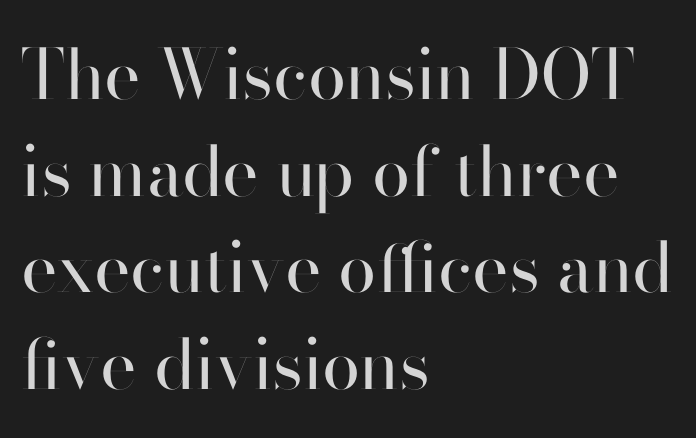
Here the designer chose a conventional face with non-uniform glyph widths. Honestly, there is no underline to notice here at all. Observe the absence of serifs on each vertical stroke in this sample. Quick note: interline space is typical. The horizontal fit of the characters is conventional and even. Horizontal alignment here is leftward, the default for most running prose.
